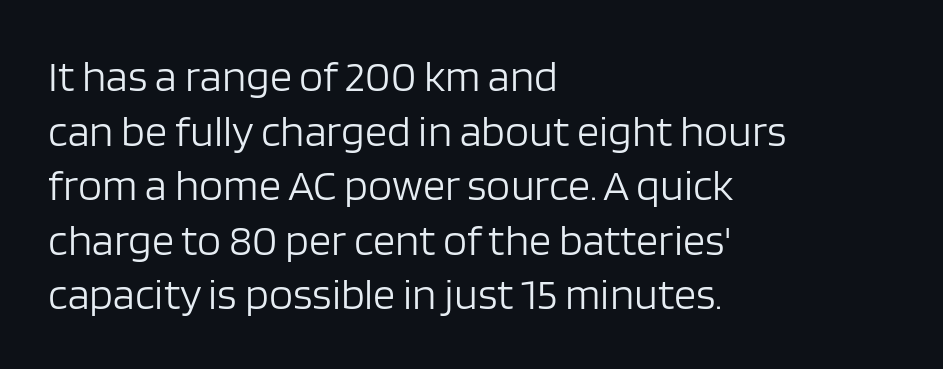
{"serif": "no", "italic": "no", "bold": "no", "weight": "light", "width": "normal", "stroke_contrast": "low", "x_height": "large", "monospaced": "no", "underline": "no", "align": "left", "line_spacing_ratio": 1.24, "letter_spacing": "normal", "letter_spacing_em": 0.0, "glyph_px": 44}
